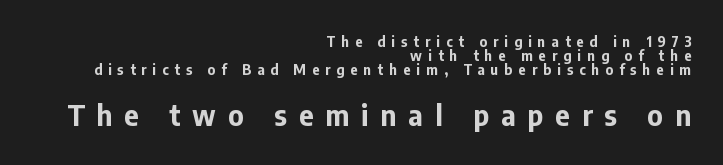
The image shows 28 px bold sans-serif type, upright; set right-aligned, tight line spacing (1.01x), unusually wide letter spacing (+0.43 em), not underlined; the second (bottom) block is 2.0x larger; low stroke contrast and a medium x-height.
